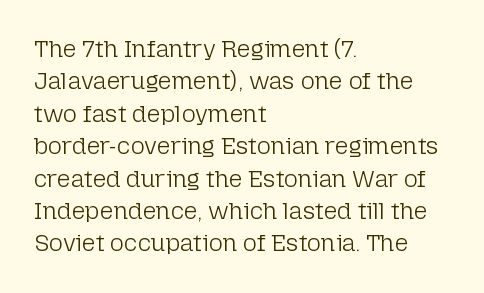
The typesetter chose a ragged-right arrangement here. In terms of letterspacing, this is plain default setting. Descenders hang freely into open space. A typesetter would call this leading conventional body-copy spacing. Stems and bowls with no extra thickness — not bold.
